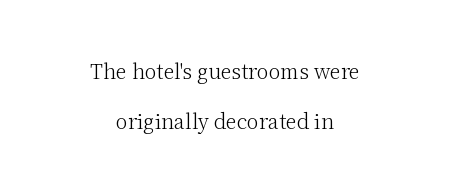
The zone under the glyphs is completely vacant. A roman cut, with each character standing at attention. Is the letter spacing exaggerated? No — it looks like the ordinary default. Is the type heavy? It reads as light-to-regular instead.
